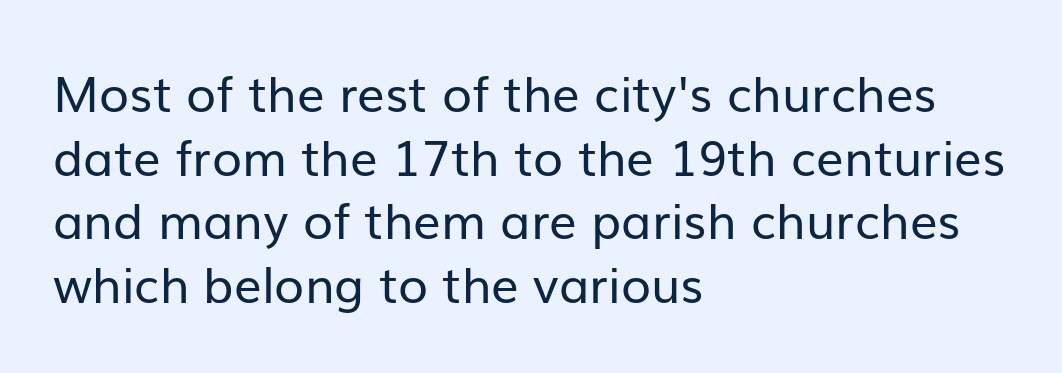
{"serif": "no", "italic": "no", "bold": "no", "weight": "regular", "width": "normal", "stroke_contrast": "low", "x_height": "medium", "monospaced": "no", "underline": "no", "align": "left", "line_spacing": "normal", "line_spacing_ratio": 1.3, "letter_spacing": "normal", "letter_spacing_em": 0.0, "glyph_px": 49}
